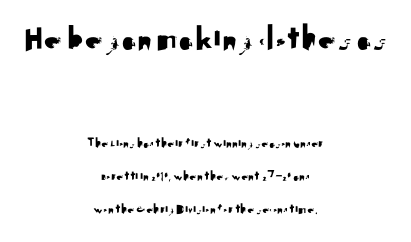
The rendering uses a large line-height, opening up the rows. In this sample the first text group is rendered at the bigger scale. Is this a fixed-width face? No — the glyphs have proportional, varying widths. Does the type have serifs? No, each stem ends abruptly.
